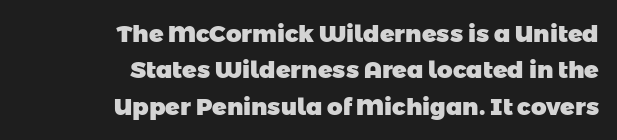
{"bold": "yes", "underline": "no", "align": "right", "line_spacing": "normal", "line_spacing_ratio": 1.52, "letter_spacing": "normal", "letter_spacing_em": 0.0, "glyph_px": 24}
